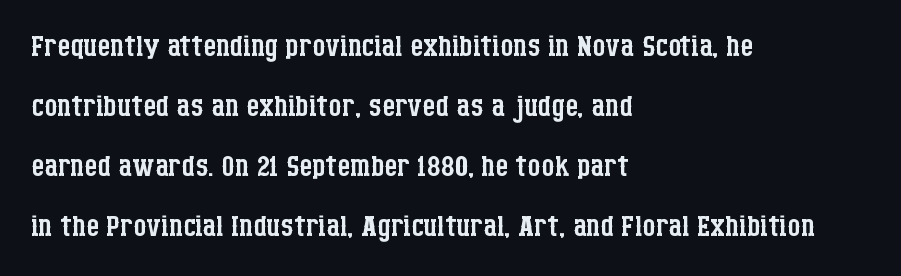
Q: Is the text bold? A: No.
Q: Is the text italic (slanted)? A: No, it is upright.
Q: Is the typeface a serif or a sans-serif typeface? A: Serif.
Q: Is the text underlined? A: No.
Q: How is the paragraph aligned? A: Left-aligned.
Q: Is the spacing between letters normal or unusually wide? A: Normal.
Q: Is the spacing between lines tight, normal or loose? A: Normal.
Q: Width (condensed, normal, or wide)? A: Condensed.
Q: Stroke contrast? A: Low.
Q: x-height? A: Large.
Q: Monospaced? A: No.
